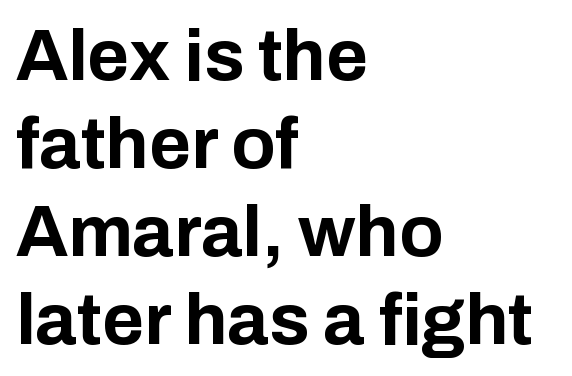
Q: Is the text bold? A: Yes.
Q: Is the text italic (slanted)? A: No, it is upright.
Q: Is the typeface a serif or a sans-serif typeface? A: Sans-serif.
Q: Is the text underlined? A: No.
Q: How is the paragraph aligned? A: Left-aligned.
Q: Is the spacing between letters normal or unusually wide? A: Normal.
Q: Width (condensed, normal, or wide)? A: Normal.
Q: Stroke contrast? A: Low.
Q: x-height? A: Medium.
Q: Monospaced? A: No.
